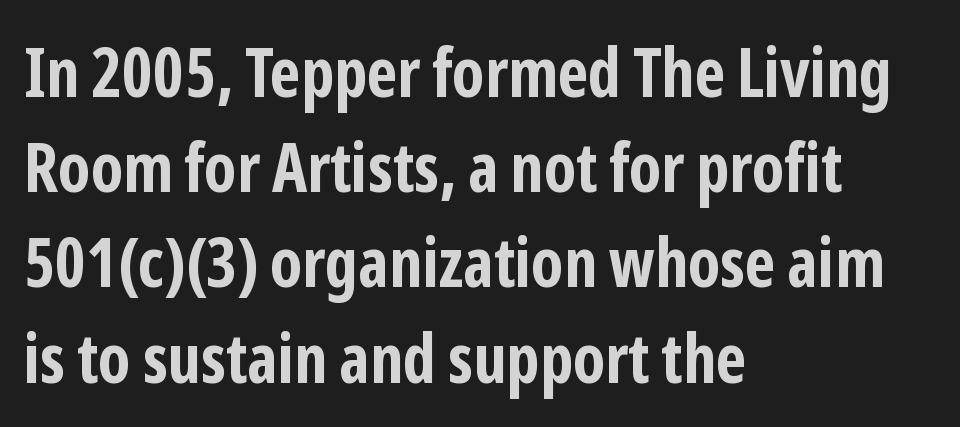
The image shows 68 px bold, condensed sans-serif type, upright; set left-aligned, normal line spacing (1.4x), normal letter spacing, not underlined; low stroke contrast and a medium x-height.
